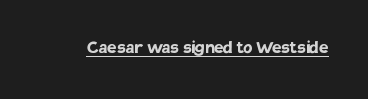
{"italic": "no", "bold": "yes", "underline": "yes", "letter_spacing": "normal", "letter_spacing_em": 0.0, "glyph_px": 21}
